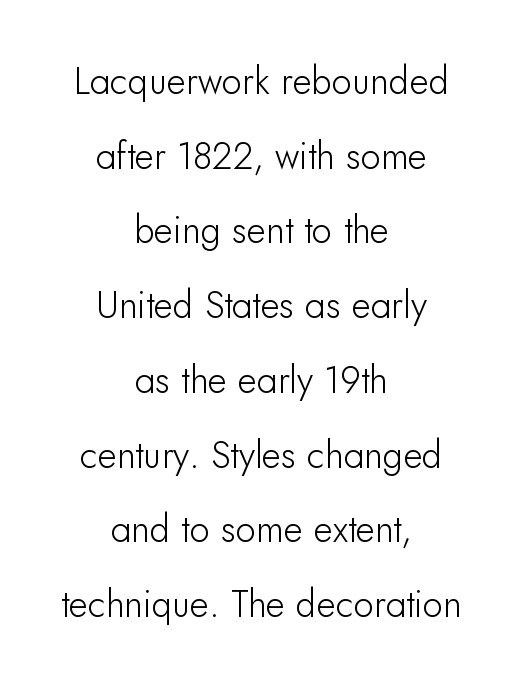
Varying glyph widths throughout — classic text-font behaviour. Typographically, this falls in the sans-serif category. Underline: absent. The lettering stays uniformly vertical, giving the passage a roman look. The line-height multiplier appears high, well above default.
